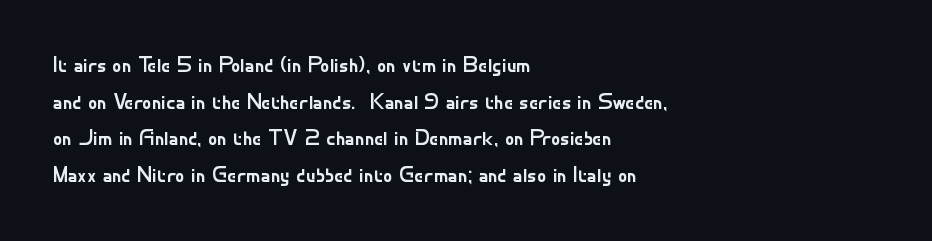
Notice how descenders clear the ascenders below comfortably — that's standard leading. Heft: none added — not bold. Posture: upright roman. The tracking reads as untouched default to a designer's eye. If you drew a ruler down the left edge, every line would touch it.
